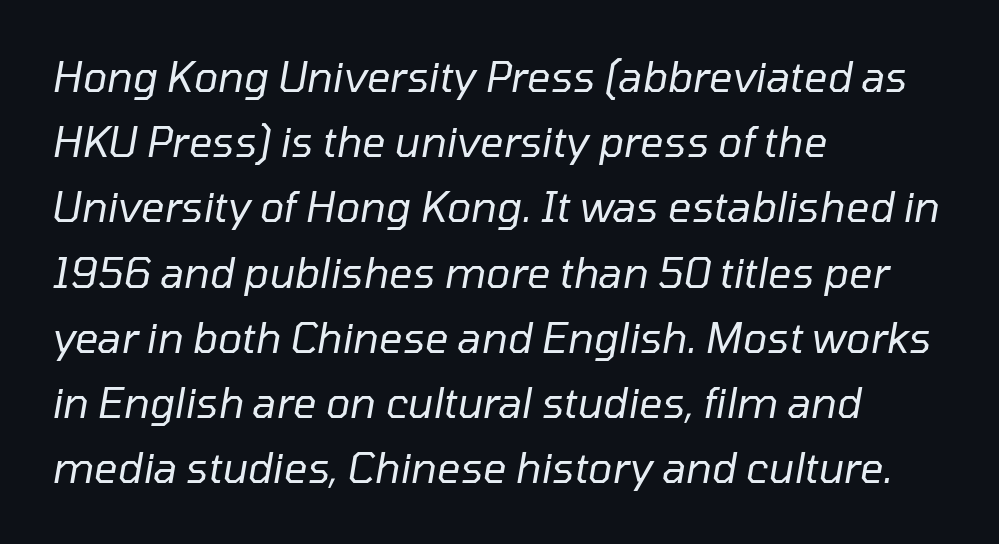
{"italic": "yes", "lean": "right", "slant_degrees": 10, "bold": "no", "weight": "regular", "width": "normal", "stroke_contrast": "low", "x_height": "medium", "monospaced": "no", "underline": "no", "align": "left", "line_spacing": "normal", "line_spacing_ratio": 1.59, "letter_spacing": "normal", "letter_spacing_em": 0.0, "glyph_px": 41}
